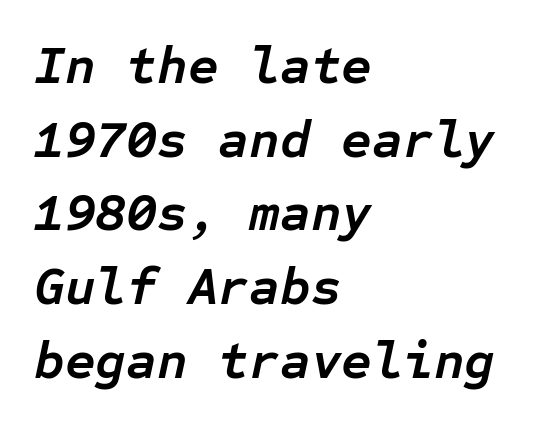
{"italic": "yes", "lean": "right", "slant_degrees": 12, "bold": "yes", "weight": "semibold", "width": "normal", "stroke_contrast": "low", "x_height": "medium", "monospaced": "yes", "underline": "no", "align": "left", "line_spacing": "normal", "line_spacing_ratio": 1.39, "letter_spacing": "normal", "letter_spacing_em": 0.0, "glyph_px": 53}
